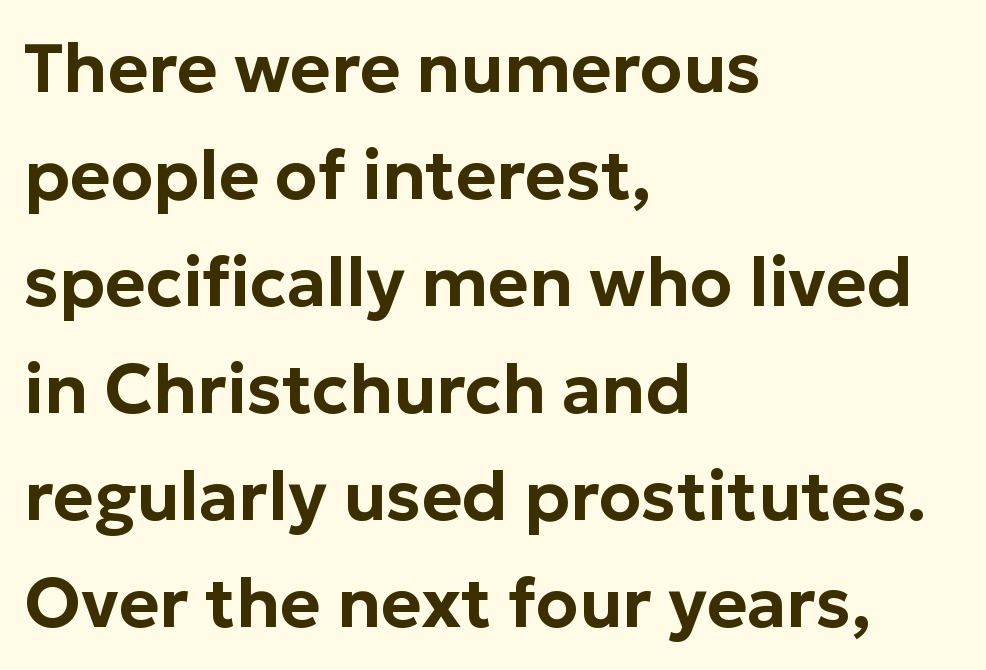
Q: Is the text italic (slanted)? A: No, it is upright.
Q: Is the typeface a serif or a sans-serif typeface? A: Sans-serif.
Q: Is the text underlined? A: No.
Q: How is the paragraph aligned? A: Left-aligned.
Q: Is the spacing between letters normal or unusually wide? A: Normal.
Q: Is the spacing between lines tight, normal or loose? A: Normal.
Q: Width (condensed, normal, or wide)? A: Normal.
Q: Stroke contrast? A: Low.
Q: x-height? A: Medium.
Q: Monospaced? A: No.
